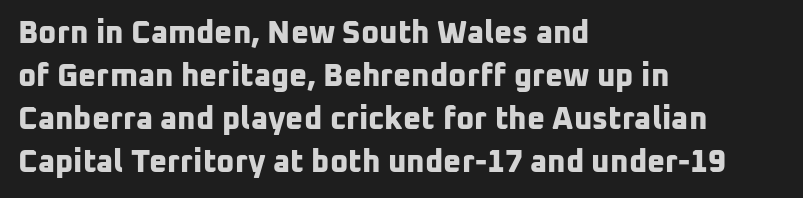
The image shows 31 px bold sans-serif type; set left-aligned, normal line spacing (1.39x), normal letter spacing, not underlined; low stroke contrast and a medium x-height.
